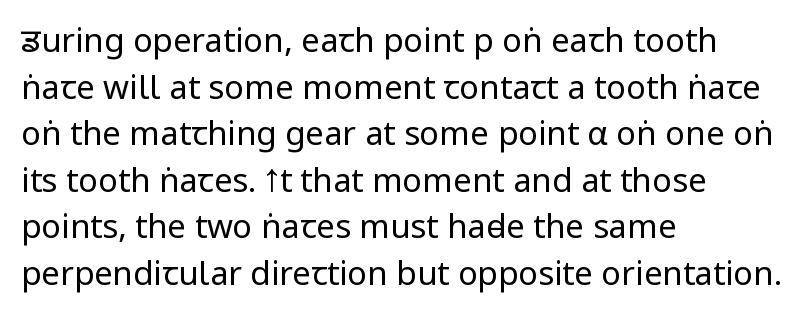
Q: Is the text bold? A: No.
Q: Is the text italic (slanted)? A: No, it is upright.
Q: Is the typeface a serif or a sans-serif typeface? A: Sans-serif.
Q: Is the text underlined? A: No.
Q: How is the paragraph aligned? A: Left-aligned.
Q: Is the spacing between letters normal or unusually wide? A: Normal.
Q: Is the spacing between lines tight, normal or loose? A: Normal.
Q: Width (condensed, normal, or wide)? A: Condensed.
Q: Stroke contrast? A: Low.
